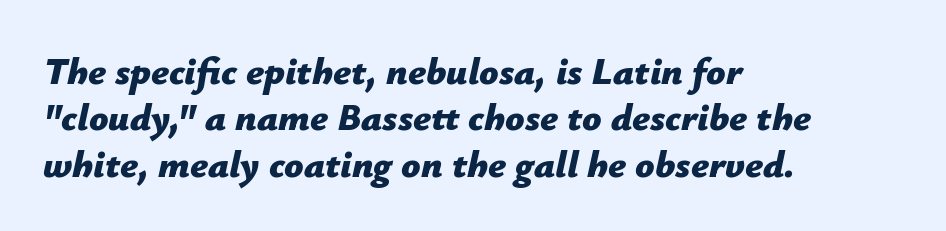
Q: Is the text bold? A: Yes.
Q: Is the text italic (slanted)? A: Yes, it leans right by about 12 degrees.
Q: Is the text underlined? A: No.
Q: How is the paragraph aligned? A: Left-aligned.
Q: Is the spacing between letters normal or unusually wide? A: Normal.
Q: Width (condensed, normal, or wide)? A: Normal.
Q: Stroke contrast? A: Low.
Q: x-height? A: Medium.
Q: Monospaced? A: No.
